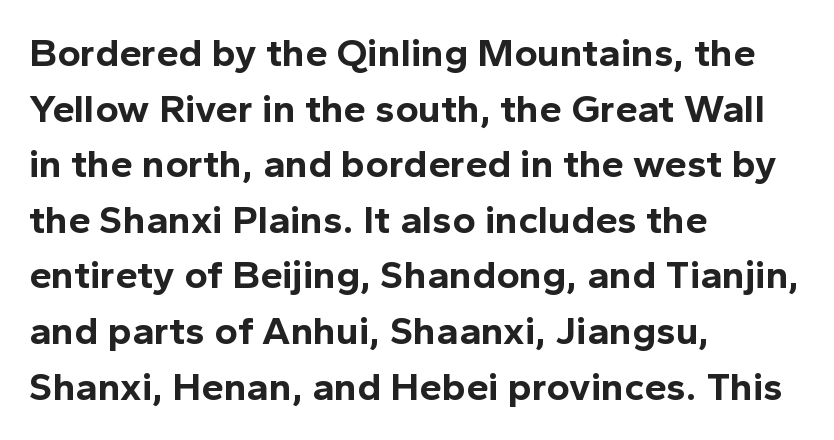
{"serif": "no", "italic": "no", "bold": "yes", "weight": "bold", "width": "normal", "x_height": "medium", "monospaced": "no", "underline": "no", "align": "left", "line_spacing": "normal", "line_spacing_ratio": 1.39, "letter_spacing": "normal", "letter_spacing_em": 0.0, "glyph_px": 40}
